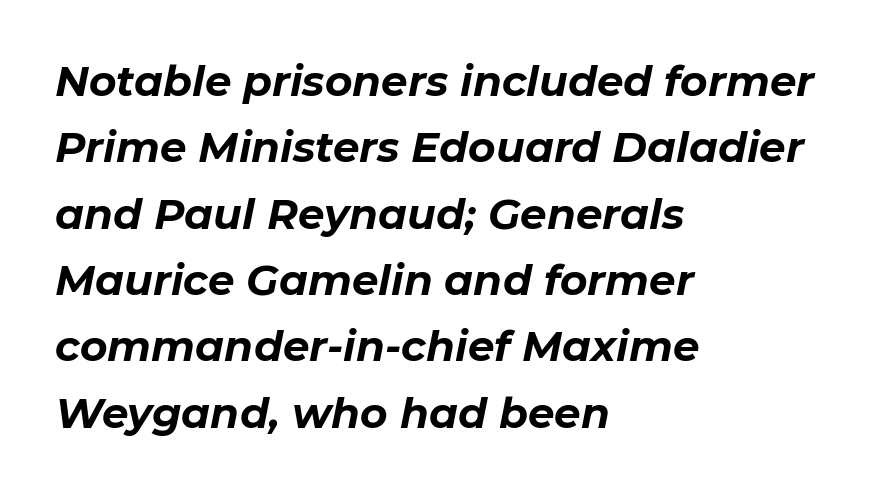
The image shows 42 px bold type, italic (leaning right); set left-aligned, normal line spacing (1.58x), normal letter spacing, not underlined; low stroke contrast and a medium x-height.
